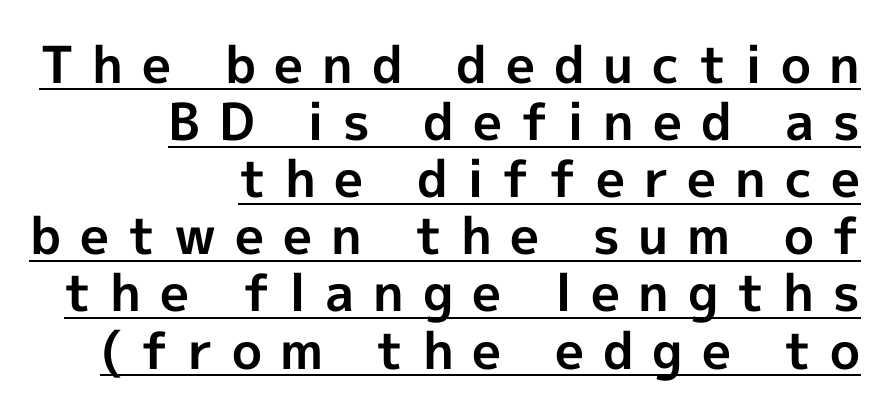
The image shows 51 px bold sans-serif type, upright; set right-aligned, tight line spacing (1.12x), unusually wide letter spacing (+0.37 em), underlined; a medium x-height.
